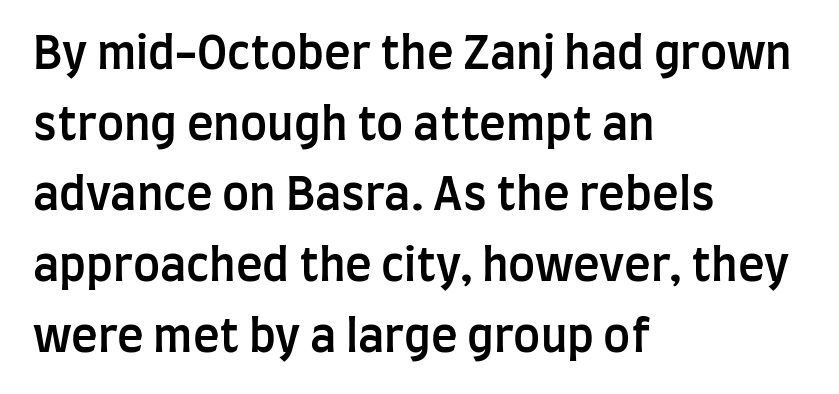
{"serif": "no", "italic": "no", "bold": "semi", "weight": "semibold", "width": "condensed", "stroke_contrast": "low", "x_height": "large", "monospaced": "no", "underline": "no", "align": "left", "line_spacing": "normal", "line_spacing_ratio": 1.57, "letter_spacing": "normal", "letter_spacing_em": 0.0, "glyph_px": 45}
